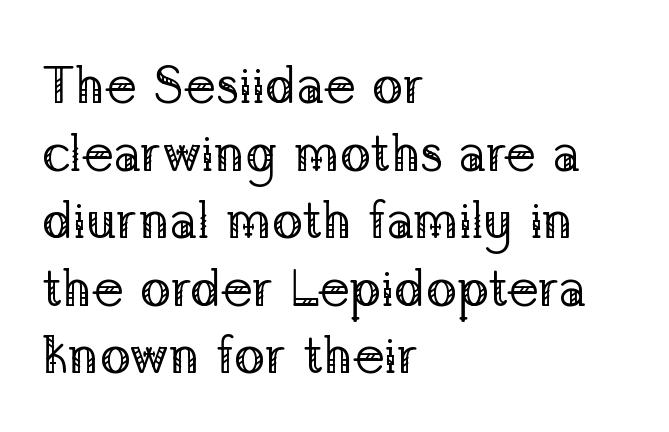
{"serif": "yes", "italic": "no", "bold": "no", "weight": "regular", "width": "normal", "stroke_contrast": "low", "x_height": "medium", "monospaced": "no", "underline": "no", "align": "left", "line_spacing": "normal", "line_spacing_ratio": 1.3, "letter_spacing": "normal", "letter_spacing_em": 0.0, "glyph_px": 52}
